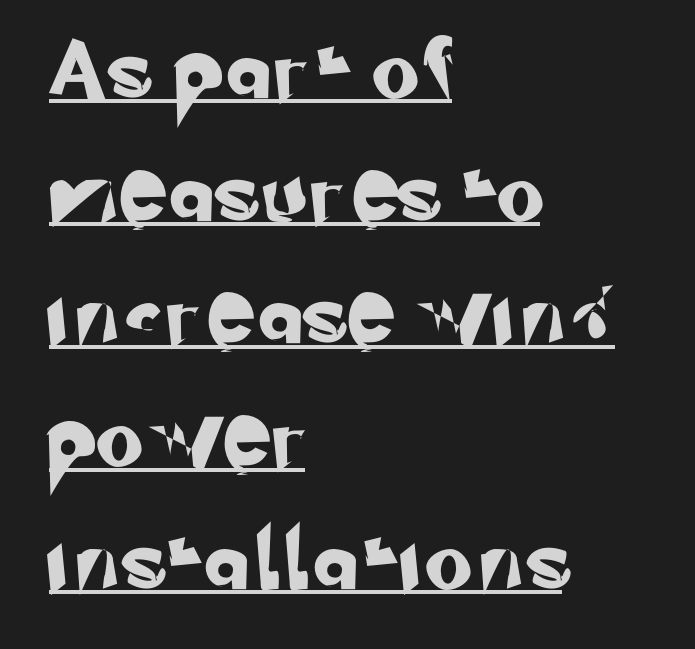
{"serif": "no", "width": "normal", "stroke_contrast": "low", "x_height": "small", "monospaced": "no", "underline": "yes", "align": "left", "line_spacing": "loose", "line_spacing_ratio": 2.08, "letter_spacing": "wide", "letter_spacing_em": 0.21, "glyph_px": 59}
